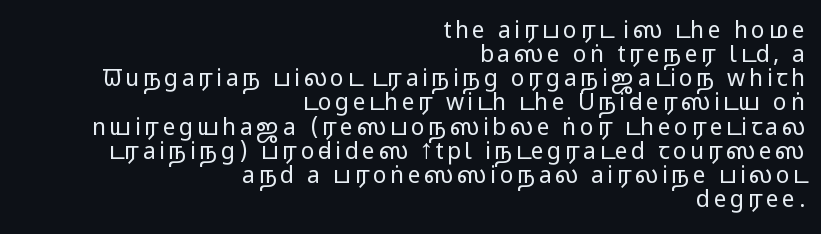
{"italic": "no", "bold": "no", "underline": "no", "align": "right", "line_spacing": "tight", "line_spacing_ratio": 1.05, "glyph_px": 23}
